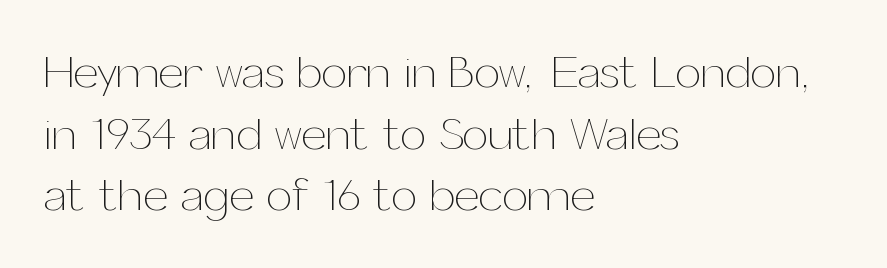
Q: Is the text bold? A: No.
Q: Is the text italic (slanted)? A: No, it is upright.
Q: Is the text underlined? A: No.
Q: How is the paragraph aligned? A: Left-aligned.
Q: Is the spacing between letters normal or unusually wide? A: Normal.
Q: Is the spacing between lines tight, normal or loose? A: Normal.
Q: Width (condensed, normal, or wide)? A: Normal.
Q: Stroke contrast? A: Medium.
Q: x-height? A: Medium.
Q: Monospaced? A: No.
